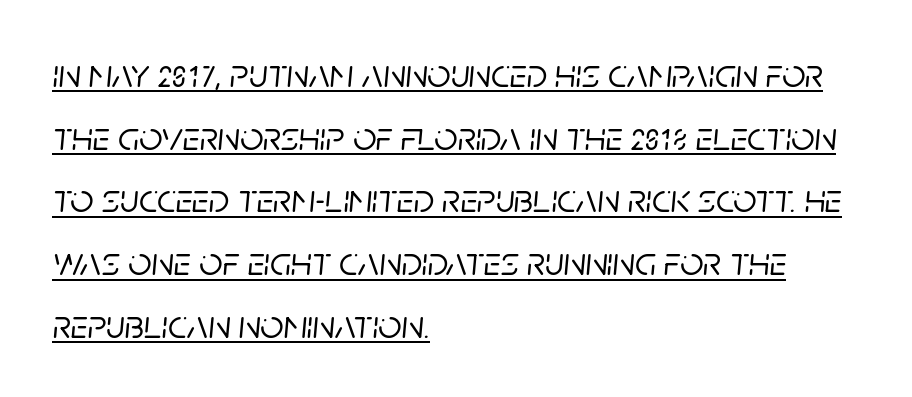
Designer's note — italics engaged. Do the characters align in a grid? No, the font is proportional. Observe the ordinary spacing: letters are neighbours, not strangers. Which margin do the lines hug? The left one — the right edge is uneven. One glance says typical: line gaps are just what's usual. You can see a thin bar hugging the bottom of the glyphs.
